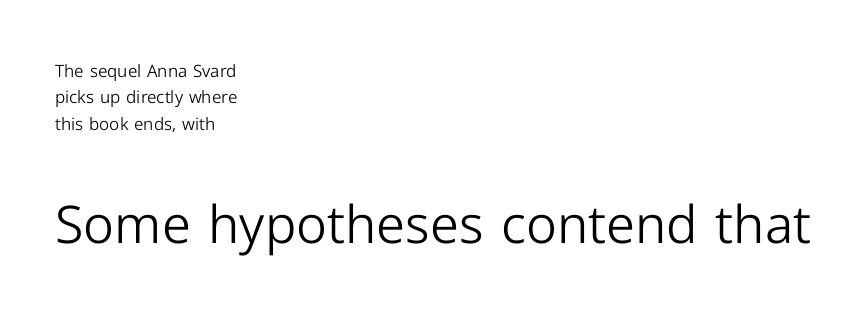
Q: Is the text bold? A: No.
Q: Is the text italic (slanted)? A: No, it is upright.
Q: Is the typeface a serif or a sans-serif typeface? A: Sans-serif.
Q: Is the text underlined? A: No.
Q: How is the paragraph aligned? A: Left-aligned.
Q: Is the spacing between letters normal or unusually wide? A: Normal.
Q: Is the spacing between lines tight, normal or loose? A: Normal.
Q: Which block of text is set in a larger size, the first (top) or the second (bottom)? A: The second (bottom) one.
Q: Width (condensed, normal, or wide)? A: Normal.
Q: Stroke contrast? A: Low.
Q: x-height? A: Medium.
Q: Monospaced? A: No.
